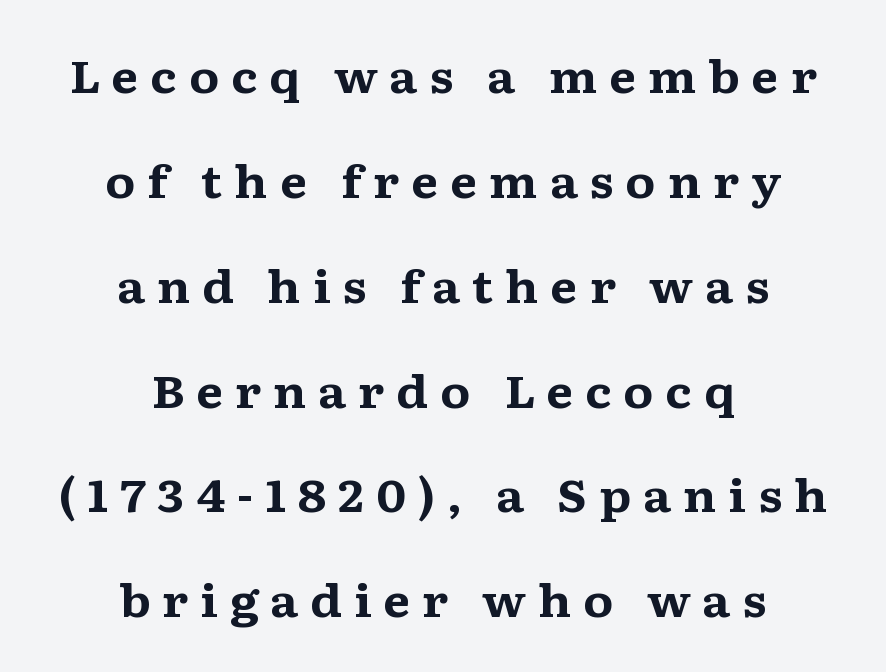
The image shows 45 px bold, wide serif type, upright; set centered, loose line spacing (2.33x), unusually wide letter spacing (+0.25 em), not underlined; medium stroke contrast and a medium x-height.
